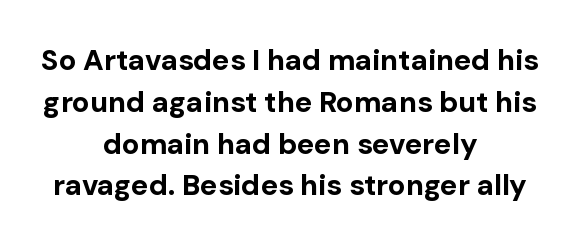
The image shows 29 px bold sans-serif type, upright; set centered, normal line spacing (1.44x), normal letter spacing, not underlined; low stroke contrast and a medium x-height.
